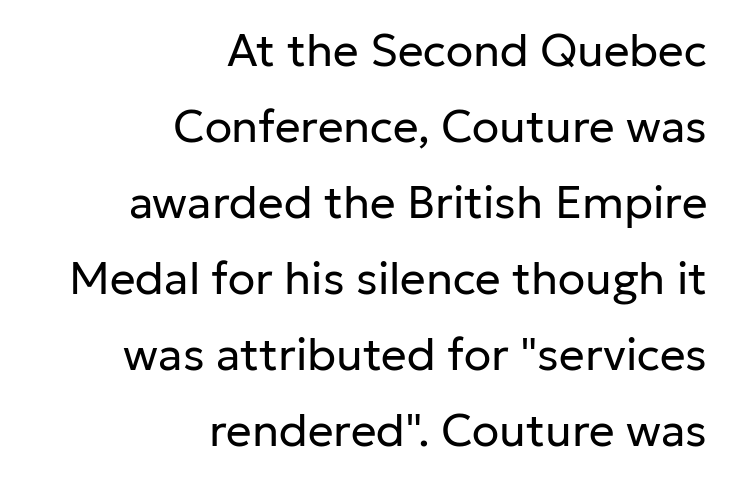
Q: Is the text bold? A: No.
Q: Is the text italic (slanted)? A: No, it is upright.
Q: Is the typeface a serif or a sans-serif typeface? A: Sans-serif.
Q: Is the text underlined? A: No.
Q: How is the paragraph aligned? A: Right-aligned.
Q: Is the spacing between letters normal or unusually wide? A: Normal.
Q: Is the spacing between lines tight, normal or loose? A: Normal.
Q: Width (condensed, normal, or wide)? A: Normal.
Q: Stroke contrast? A: Low.
Q: x-height? A: Medium.
Q: Monospaced? A: No.
